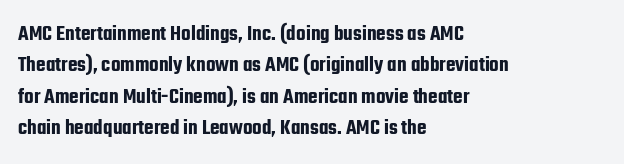
Quick note: underline off. Interline gaps are of average width in this sample. Notice how the stems are strictly vertical — no italics here. How are the letters spaced? Ordinarily, with no added tracking. The lines are quadded left.
